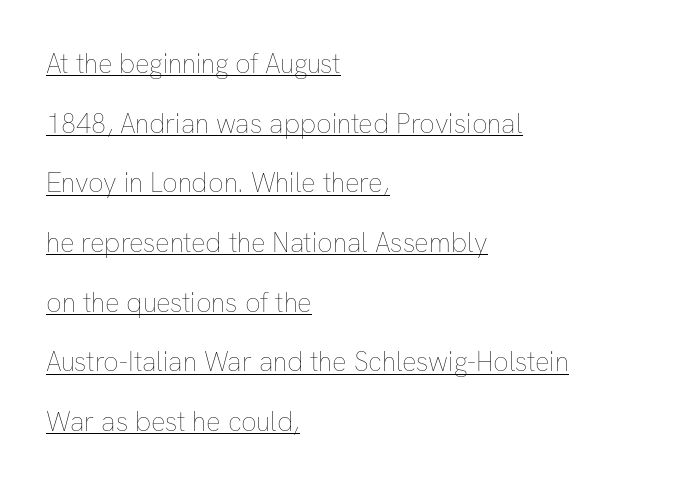
You could fit nearly another row in the gap between these rows. The strokes carry an ordinary text weight at most. A typesetter would mark this as roman, not italic. Short and long lines alike share a common starting point at left. The passage shown has conventional tracking throughout.
